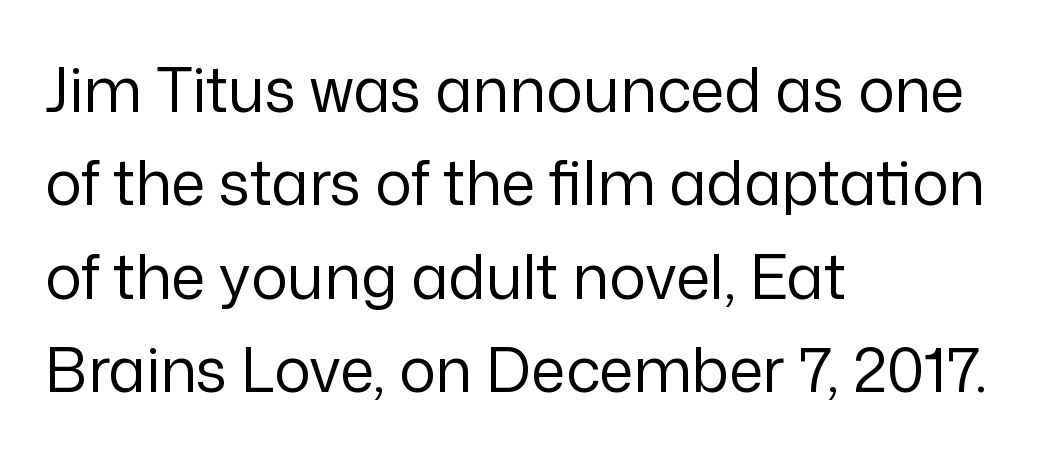
Q: Is the text bold? A: No.
Q: Is the text italic (slanted)? A: No, it is upright.
Q: Is the typeface a serif or a sans-serif typeface? A: Sans-serif.
Q: Is the text underlined? A: No.
Q: How is the paragraph aligned? A: Left-aligned.
Q: Is the spacing between letters normal or unusually wide? A: Normal.
Q: Is the spacing between lines tight, normal or loose? A: Normal.
Q: Width (condensed, normal, or wide)? A: Normal.
Q: Stroke contrast? A: Low.
Q: x-height? A: Medium.
Q: Monospaced? A: No.
